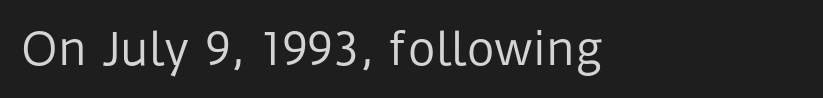
Is the block centered? No — it sits flush against the left margin. Spacing verdict: proportional, widths tailored to each character. Unbolded letterforms with no extra heft. The text was rendered using a sans face with plain stroke endings. Type without underlining.
